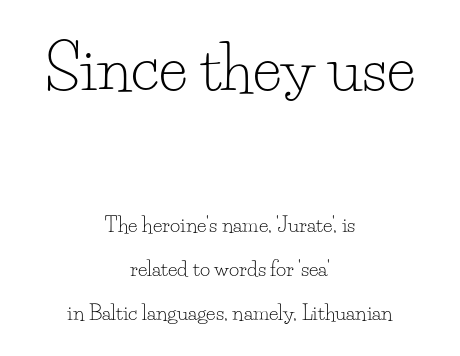
Character size in the leading block exceeds that of the trailing block. Regarding serifs, this sample has them. Posture: upright roman. Descender tails drop into unmarked territory. The cut favours lightness, reaching ordinary text weight at its darkest.
